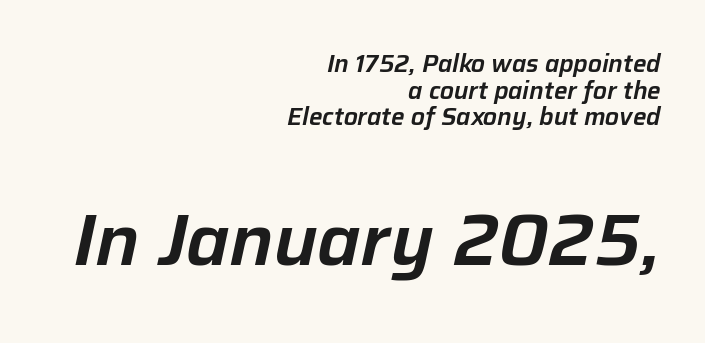
Q: Is the text italic (slanted)? A: Yes, it leans right by about 12 degrees.
Q: Is the text underlined? A: No.
Q: How is the paragraph aligned? A: Right-aligned.
Q: Is the spacing between letters normal or unusually wide? A: Normal.
Q: Is the spacing between lines tight, normal or loose? A: Tight.
Q: Which block of text is set in a larger size, the first (top) or the second (bottom)? A: The second (bottom) one.
Q: Width (condensed, normal, or wide)? A: Normal.
Q: Stroke contrast? A: Low.
Q: x-height? A: Medium.
Q: Monospaced? A: No.
